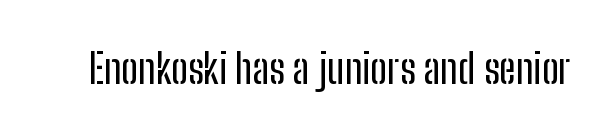
The image shows 41 px condensed sans-serif type, upright; set normal letter spacing, not underlined; low stroke contrast and a medium x-height.
